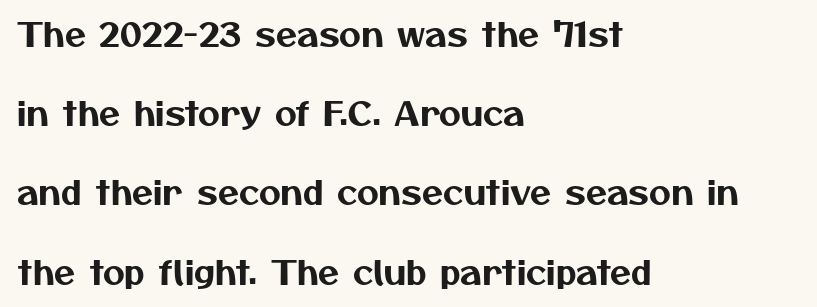
{"serif": "no", "width": "normal", "stroke_contrast": "medium", "x_height": "medium", "monospaced": "no", "underline": "no", "align": "left", "line_spacing": "loose", "line_spacing_ratio": 2.33, "letter_spacing": "normal", "letter_spacing_em": 0.0, "glyph_px": 34}
